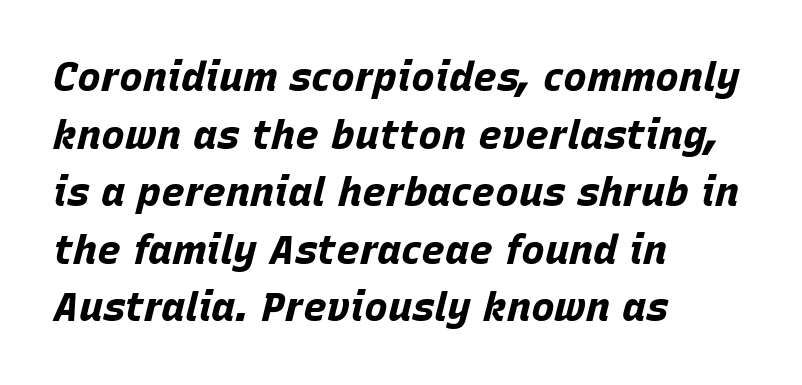
The image shows 40 px bold type, italic (leaning right); set left-aligned, normal line spacing (1.44x), normal letter spacing, not underlined; low stroke contrast and a large x-height.
